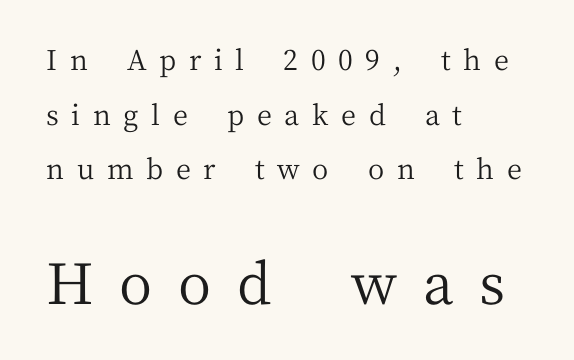
{"serif": "yes", "italic": "no", "bold": "no", "weight": "regular", "width": "normal", "stroke_contrast": "medium", "x_height": "medium", "monospaced": "no", "underline": "no", "align": "left", "line_spacing": "loose", "line_spacing_ratio": 1.95, "letter_spacing": "wide", "letter_spacing_em": 0.45, "larger_block": "second", "size_ratio": 2.04, "glyph_px": 57}
